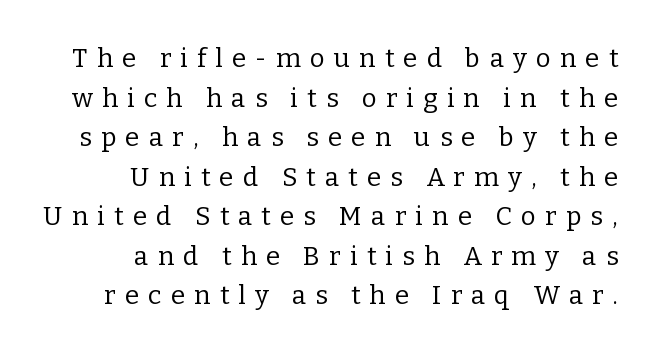
The characters are drawn with everyday or finer stroke widths. Students, note that the glyphs here are deliberately spaced far apart. Descenders hang freely into open space. The lettering stays uniformly vertical, giving the passage a roman look.
